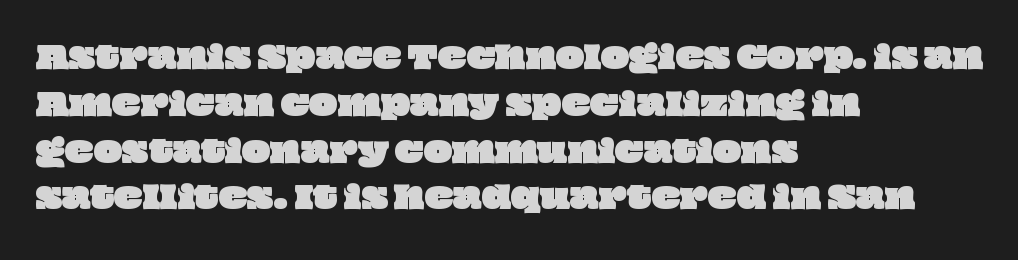
Q: Is the text underlined? A: No.
Q: How is the paragraph aligned? A: Left-aligned.
Q: Is the spacing between letters normal or unusually wide? A: Normal.
Q: Is the spacing between lines tight, normal or loose? A: Normal.
Q: Width (condensed, normal, or wide)? A: Wide.
Q: Stroke contrast? A: Low.
Q: x-height? A: Large.
Q: Monospaced? A: No.
